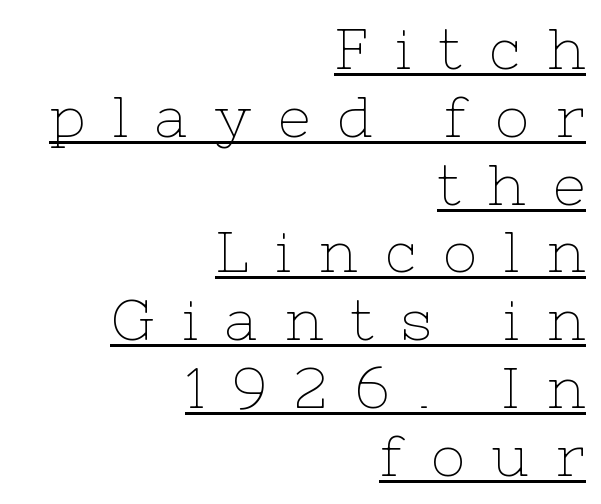
Q: Is the text bold? A: No.
Q: Is the text italic (slanted)? A: No, it is upright.
Q: Is the typeface a serif or a sans-serif typeface? A: Serif.
Q: Is the text underlined? A: Yes.
Q: How is the paragraph aligned? A: Right-aligned.
Q: Is the spacing between letters normal or unusually wide? A: Unusually wide.
Q: Width (condensed, normal, or wide)? A: Normal.
Q: Stroke contrast? A: Low.
Q: x-height? A: Medium.
Q: Monospaced? A: No.
